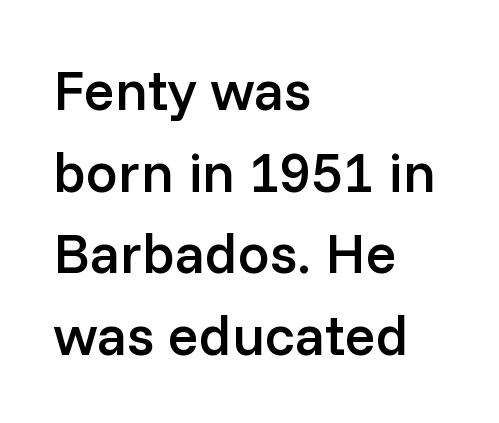
The image shows 57 px semibold sans-serif type, upright; set left-aligned, normal line spacing (1.43x), normal letter spacing, not underlined; low stroke contrast and a medium x-height.
